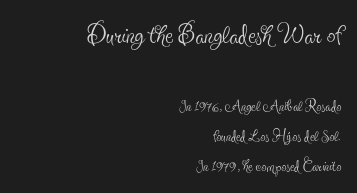
The image shows 35 px thin, condensed serif type; set right-aligned, normal line spacing (1.5x), normal letter spacing, not underlined; the first (top) block is 1.75x larger; a small x-height.
